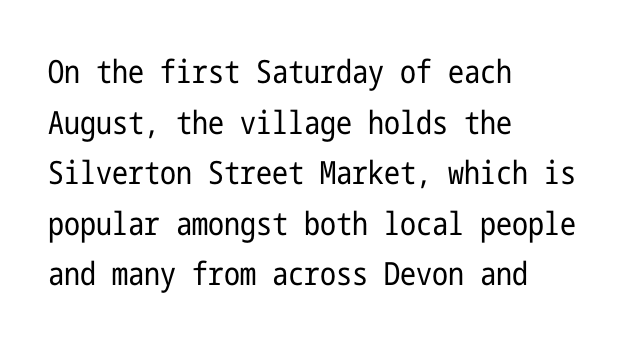
The image shows 32 px regular-weight, condensed sans-serif type, upright; set left-aligned, normal line spacing (1.58x), normal letter spacing, not underlined; low stroke contrast and a medium x-height.
